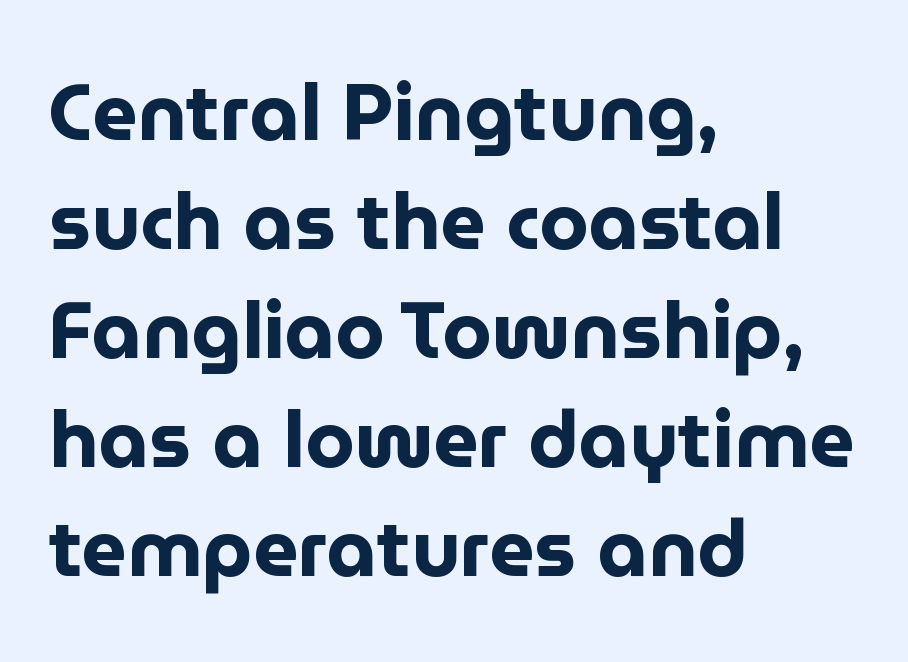
The image shows 79 px bold sans-serif type, upright; set left-aligned, normal line spacing (1.38x), normal letter spacing, not underlined; low stroke contrast and a medium x-height.
